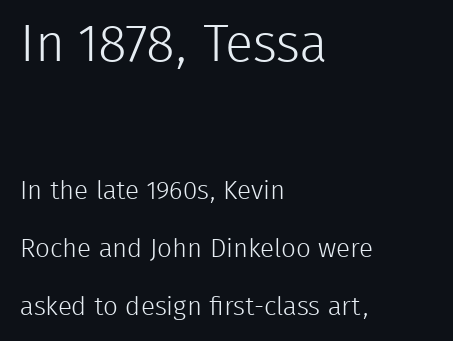
Examine the stroke ends and you'll find no serifs. Think of a printed novel: that variable character pitch is what you see here. This reads as an unemphasized weight, regular at the heaviest. The face used here is rendered with its standard letterfit. The strip under each line holds only bare page. The designer gave the opening block more size than the closing block.
